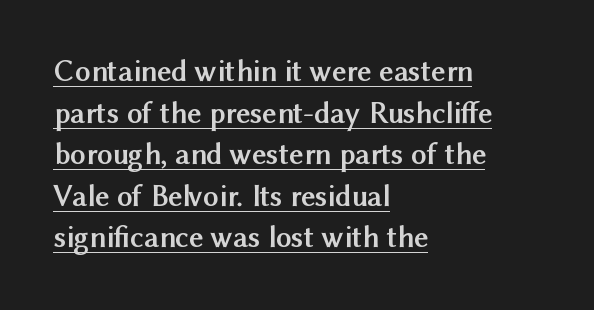
Q: Is the text bold? A: Yes.
Q: Is the text italic (slanted)? A: No, it is upright.
Q: Is the typeface a serif or a sans-serif typeface? A: Sans-serif.
Q: Is the text underlined? A: Yes.
Q: How is the paragraph aligned? A: Left-aligned.
Q: Is the spacing between letters normal or unusually wide? A: Normal.
Q: Is the spacing between lines tight, normal or loose? A: Normal.
Q: Width (condensed, normal, or wide)? A: Normal.
Q: Stroke contrast? A: Medium.
Q: x-height? A: Medium.
Q: Monospaced? A: No.
